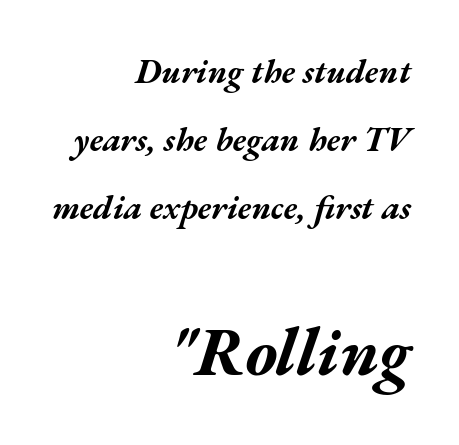
{"italic": "yes", "lean": "right", "slant_degrees": 17, "bold": "yes", "weight": "bold", "width": "wide", "stroke_contrast": "medium", "x_height": "medium", "monospaced": "no", "underline": "no", "align": "right", "line_spacing": "loose", "line_spacing_ratio": 2.0, "letter_spacing": "normal", "letter_spacing_em": 0.0, "larger_block": "second", "size_ratio": 2.0, "glyph_px": 68}
